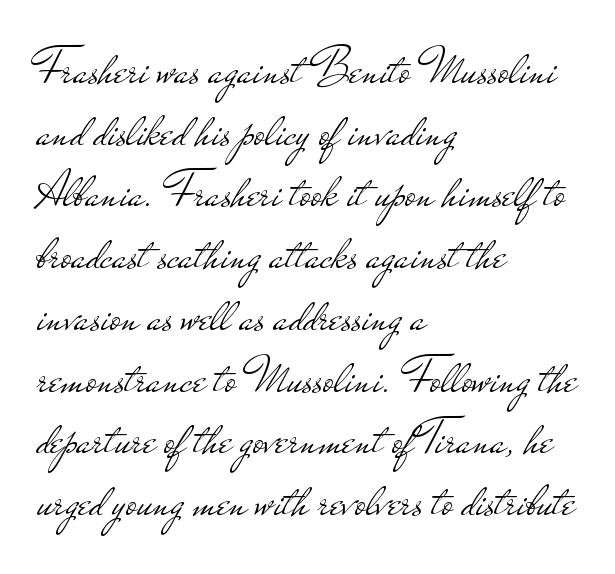
Q: Is the text bold? A: No.
Q: Is the text italic (slanted)? A: Yes.
Q: Is the typeface a serif or a sans-serif typeface? A: Sans-serif.
Q: Is the text underlined? A: No.
Q: How is the paragraph aligned? A: Left-aligned.
Q: Is the spacing between letters normal or unusually wide? A: Normal.
Q: Width (condensed, normal, or wide)? A: Wide.
Q: Stroke contrast? A: Low.
Q: x-height? A: Small.
Q: Monospaced? A: No.
